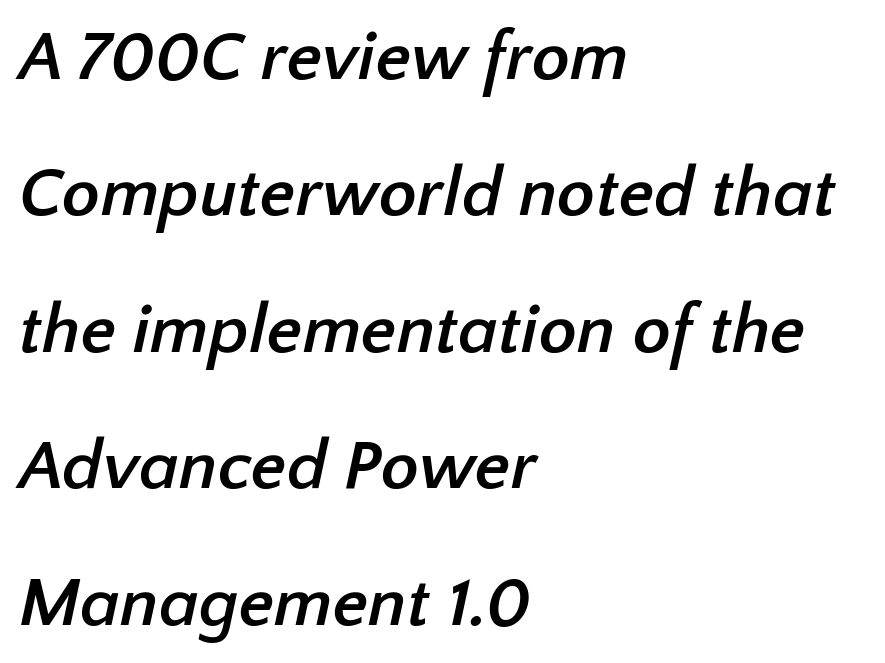
Q: Is the text bold? A: Yes.
Q: Is the typeface a serif or a sans-serif typeface? A: Sans-serif.
Q: Is the text underlined? A: No.
Q: How is the paragraph aligned? A: Left-aligned.
Q: Is the spacing between letters normal or unusually wide? A: Normal.
Q: Is the spacing between lines tight, normal or loose? A: Loose.
Q: Width (condensed, normal, or wide)? A: Normal.
Q: Stroke contrast? A: Low.
Q: x-height? A: Medium.
Q: Monospaced? A: No.
